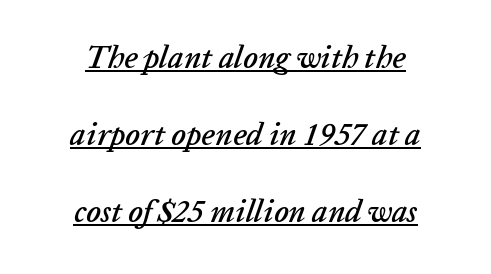
The typesetter has applied underlining to the passage shown. The rendering applies a slant to the glyphs. A typesetter would call this proportional, since set widths differ per character. Characters follow at the spacing the type designer built in. Notice the wide empty band between every row — that's loose leading.
